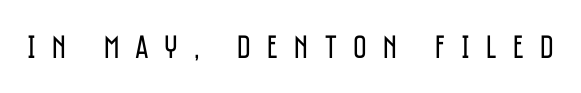
Q: Is the text bold? A: No.
Q: Is the text italic (slanted)? A: No, it is upright.
Q: Is the typeface a serif or a sans-serif typeface? A: Sans-serif.
Q: Is the text underlined? A: No.
Q: Is the spacing between letters normal or unusually wide? A: Unusually wide.
Q: Width (condensed, normal, or wide)? A: Condensed.
Q: Stroke contrast? A: Low.
Q: x-height? A: Large.
Q: Monospaced? A: No.
